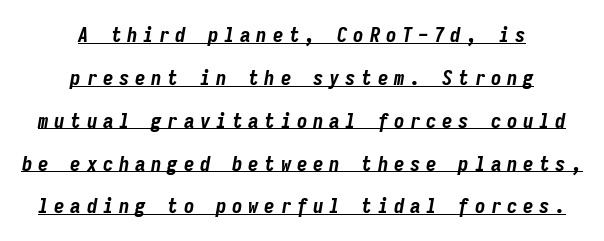
Q: Is the text bold? A: Yes.
Q: Is the text italic (slanted)? A: Yes, it leans right by about 9 degrees.
Q: Is the text underlined? A: Yes.
Q: How is the paragraph aligned? A: Centered.
Q: Is the spacing between letters normal or unusually wide? A: Unusually wide.
Q: Is the spacing between lines tight, normal or loose? A: Loose.
